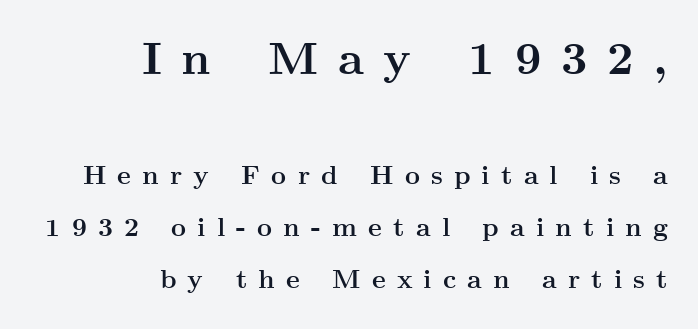
{"serif": "yes", "italic": "no", "bold": "yes", "weight": "semibold", "width": "wide", "stroke_contrast": "medium", "x_height": "small", "monospaced": "no", "underline": "no", "align": "right", "line_spacing": "loose", "line_spacing_ratio": 2.0, "letter_spacing": "wide", "letter_spacing_em": 0.43, "larger_block": "first", "size_ratio": 1.77, "glyph_px": 46}
